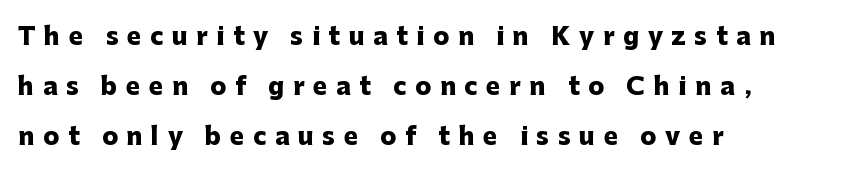
Q: Is the text bold? A: Yes.
Q: Is the text italic (slanted)? A: No, it is upright.
Q: Is the text underlined? A: No.
Q: How is the paragraph aligned? A: Left-aligned.
Q: Is the spacing between letters normal or unusually wide? A: Unusually wide.
Q: Is the spacing between lines tight, normal or loose? A: Loose.
